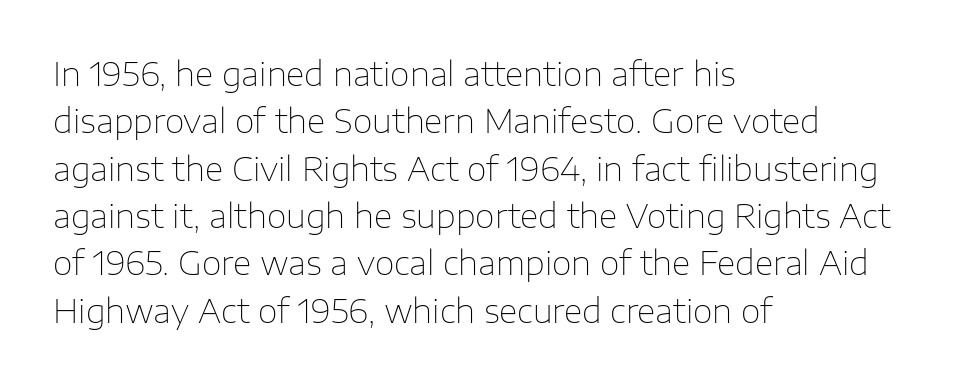
{"serif": "no", "italic": "no", "bold": "no", "weight": "thin", "width": "normal", "stroke_contrast": "low", "x_height": "medium", "monospaced": "no", "underline": "no", "align": "left", "line_spacing": "normal", "line_spacing_ratio": 1.48, "letter_spacing": "normal", "letter_spacing_em": 0.0, "glyph_px": 32}
